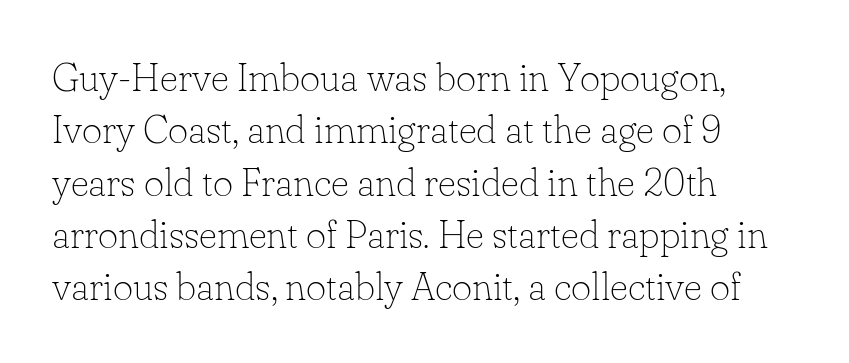
Q: Is the text bold? A: No.
Q: Is the text italic (slanted)? A: No, it is upright.
Q: Is the typeface a serif or a sans-serif typeface? A: Serif.
Q: Is the text underlined? A: No.
Q: How is the paragraph aligned? A: Left-aligned.
Q: Is the spacing between letters normal or unusually wide? A: Normal.
Q: Is the spacing between lines tight, normal or loose? A: Normal.
Q: Width (condensed, normal, or wide)? A: Normal.
Q: Stroke contrast? A: Low.
Q: x-height? A: Small.
Q: Monospaced? A: No.
